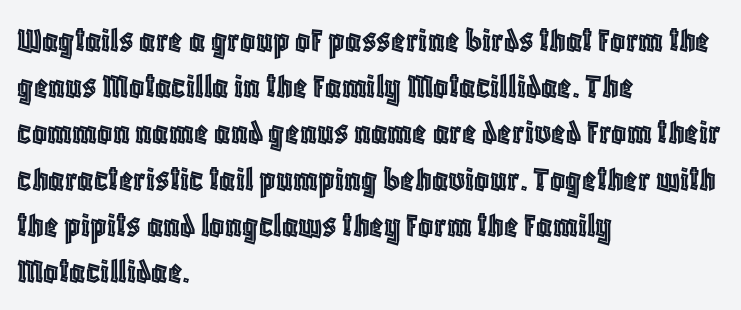
Q: Is the text italic (slanted)? A: No, it is upright.
Q: Is the text underlined? A: No.
Q: How is the paragraph aligned? A: Left-aligned.
Q: Is the spacing between letters normal or unusually wide? A: Normal.
Q: Is the spacing between lines tight, normal or loose? A: Normal.
Q: Width (condensed, normal, or wide)? A: Condensed.
Q: x-height? A: Large.
Q: Monospaced? A: No.
